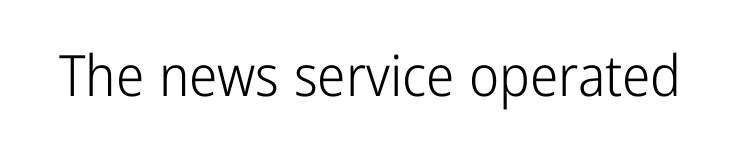
Q: Is the text bold? A: No.
Q: Is the text italic (slanted)? A: No, it is upright.
Q: Is the typeface a serif or a sans-serif typeface? A: Sans-serif.
Q: Is the text underlined? A: No.
Q: Is the spacing between letters normal or unusually wide? A: Normal.
Q: Width (condensed, normal, or wide)? A: Condensed.
Q: Stroke contrast? A: Low.
Q: x-height? A: Medium.
Q: Monospaced? A: No.
